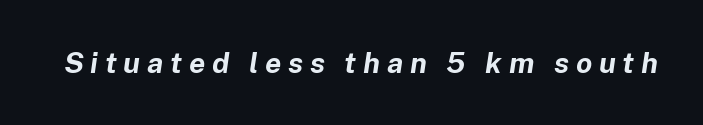
Is this a fixed-width face? No — the glyphs have proportional, varying widths. Is the letter spacing exaggerated? Yes — the characters are pushed far apart. The font's italic variant was chosen for this text. The sample has been set heavy, in full bold. Letters rest on an invisible, unmarked baseline.
